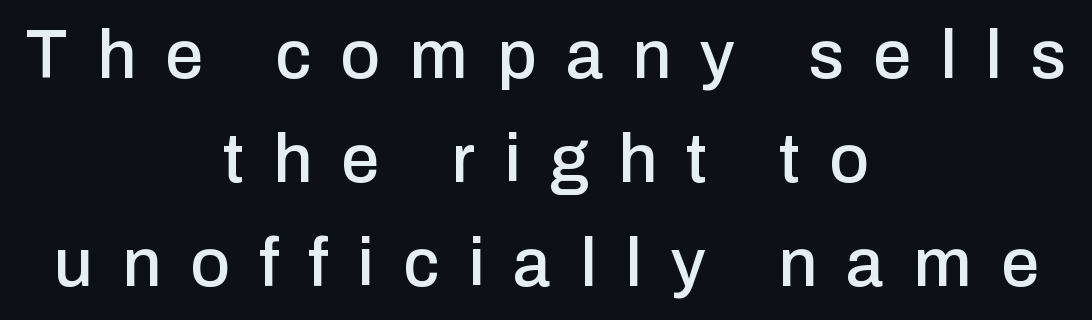
Q: Is the text italic (slanted)? A: No, it is upright.
Q: Is the typeface a serif or a sans-serif typeface? A: Sans-serif.
Q: Is the text underlined? A: No.
Q: How is the paragraph aligned? A: Centered.
Q: Is the spacing between letters normal or unusually wide? A: Unusually wide.
Q: Is the spacing between lines tight, normal or loose? A: Normal.
Q: Width (condensed, normal, or wide)? A: Normal.
Q: Stroke contrast? A: Low.
Q: x-height? A: Medium.
Q: Monospaced? A: No.
